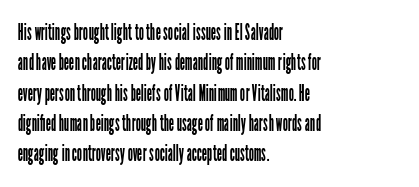
The image shows 23 px text type, upright; set left-aligned, normal line spacing (1.32x), normal letter spacing, not underlined.
